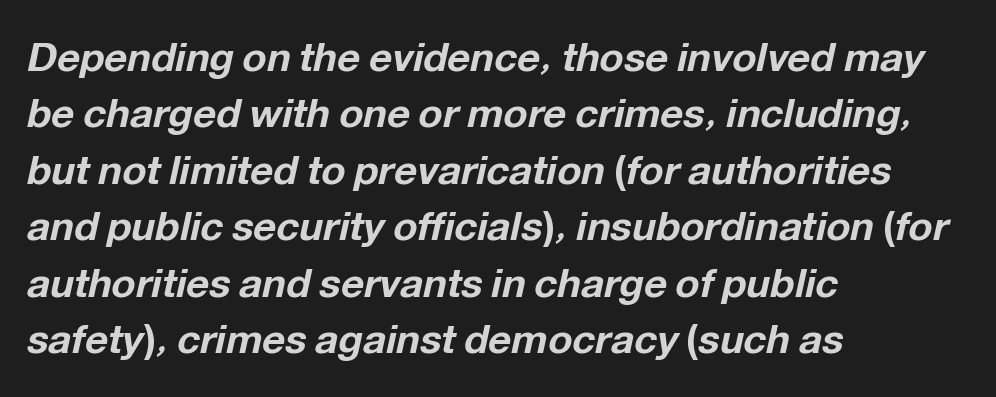
{"italic": "yes", "lean": "right", "slant_degrees": 12, "bold": "yes", "weight": "bold", "width": "normal", "stroke_contrast": "low", "x_height": "medium", "monospaced": "no", "underline": "no", "align": "left", "line_spacing": "normal", "line_spacing_ratio": 1.41, "letter_spacing": "normal", "letter_spacing_em": 0.0, "glyph_px": 40}
